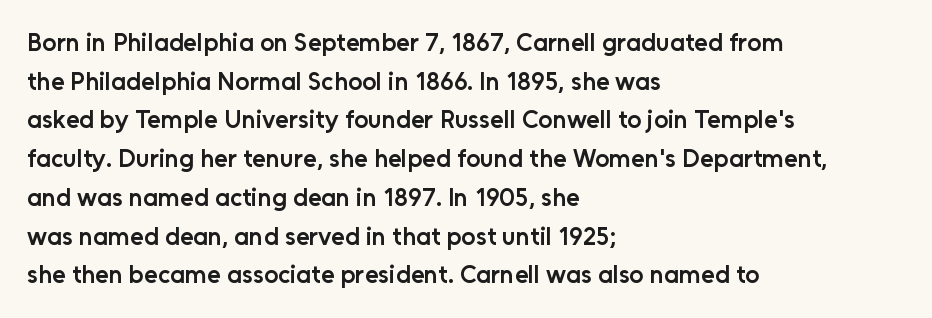
The image shows 25 px text type, upright; set left-aligned, normal line spacing (1.55x), normal letter spacing, not underlined.
